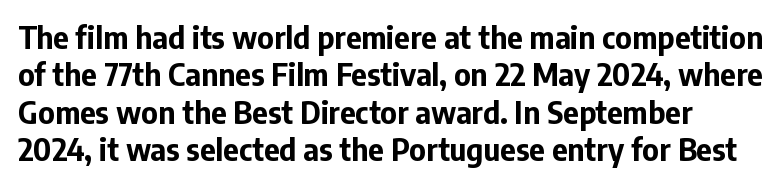
Q: Is the text bold? A: Yes.
Q: Is the text italic (slanted)? A: No, it is upright.
Q: Is the typeface a serif or a sans-serif typeface? A: Sans-serif.
Q: Is the text underlined? A: No.
Q: Is the spacing between letters normal or unusually wide? A: Normal.
Q: Is the spacing between lines tight, normal or loose? A: Normal.
Q: Width (condensed, normal, or wide)? A: Normal.
Q: Stroke contrast? A: Low.
Q: x-height? A: Medium.
Q: Monospaced? A: No.
